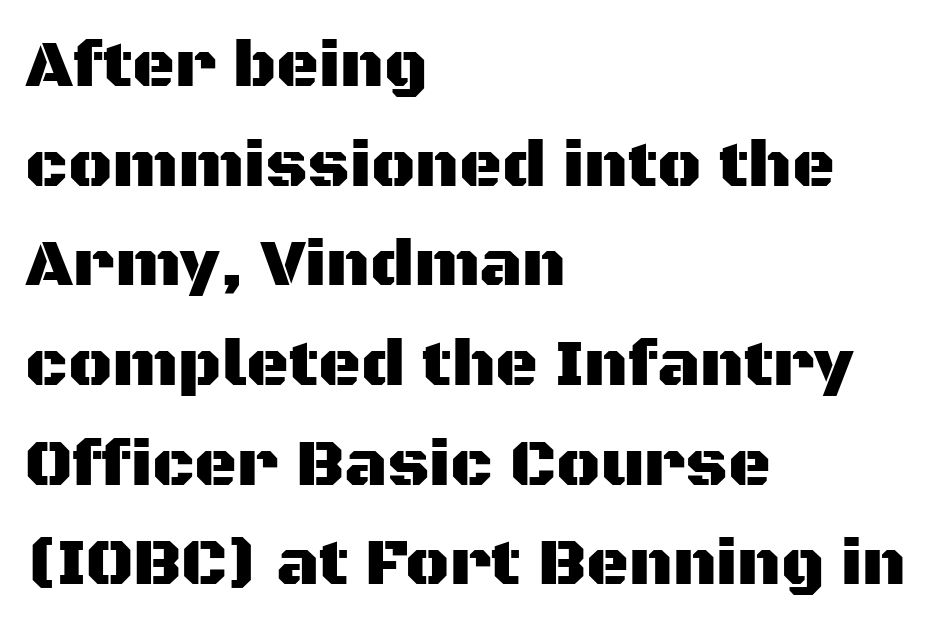
Q: Is the text italic (slanted)? A: No, it is upright.
Q: Is the typeface a serif or a sans-serif typeface? A: Sans-serif.
Q: Is the text underlined? A: No.
Q: How is the paragraph aligned? A: Left-aligned.
Q: Is the spacing between letters normal or unusually wide? A: Normal.
Q: Is the spacing between lines tight, normal or loose? A: Normal.
Q: Width (condensed, normal, or wide)? A: Normal.
Q: Stroke contrast? A: Medium.
Q: x-height? A: Large.
Q: Monospaced? A: No.
